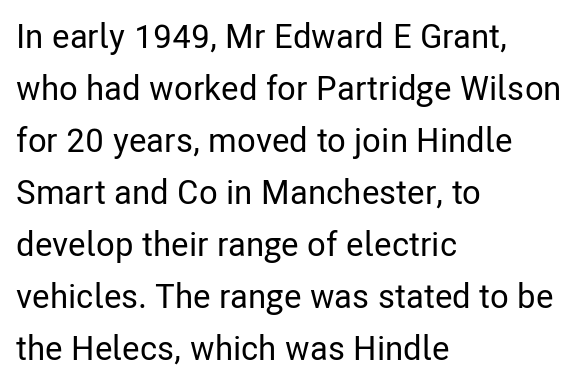
Q: Is the text italic (slanted)? A: No, it is upright.
Q: Is the typeface a serif or a sans-serif typeface? A: Sans-serif.
Q: Is the text underlined? A: No.
Q: How is the paragraph aligned? A: Left-aligned.
Q: Is the spacing between letters normal or unusually wide? A: Normal.
Q: Is the spacing between lines tight, normal or loose? A: Normal.
Q: Width (condensed, normal, or wide)? A: Condensed.
Q: Stroke contrast? A: Low.
Q: x-height? A: Medium.
Q: Monospaced? A: No.
